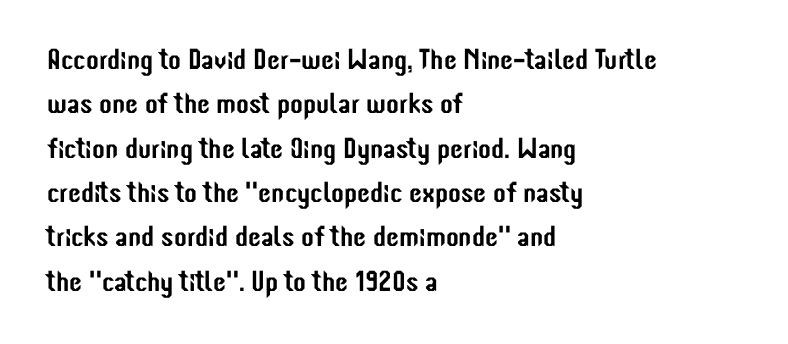
The image shows 29 px condensed sans-serif type, upright; set left-aligned, normal line spacing (1.53x), normal letter spacing, not underlined; low stroke contrast and a medium x-height.
